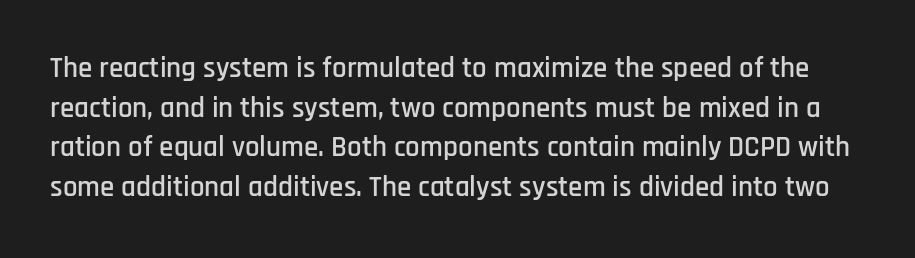
{"serif": "no", "italic": "no", "width": "condensed", "stroke_contrast": "low", "x_height": "large", "monospaced": "no", "underline": "no", "line_spacing": "normal", "line_spacing_ratio": 1.37, "letter_spacing": "normal", "letter_spacing_em": 0.0, "glyph_px": 29}
